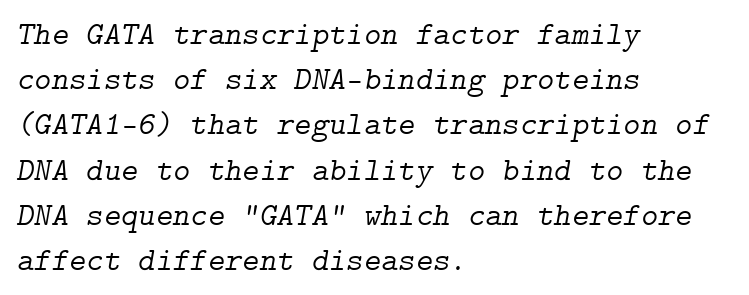
{"serif": "yes", "italic": "yes", "lean": "right", "slant_degrees": 9, "bold": "no", "weight": "light", "width": "normal", "stroke_contrast": "low", "x_height": "medium", "underline": "no", "align": "left", "line_spacing": "normal", "line_spacing_ratio": 1.37, "letter_spacing": "normal", "letter_spacing_em": 0.0, "glyph_px": 33}
